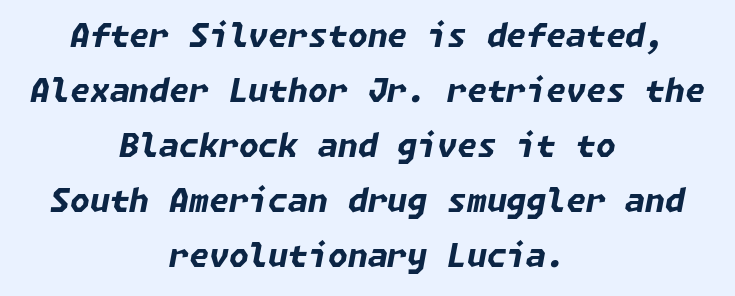
{"italic": "yes", "lean": "right", "slant_degrees": 11, "bold": "yes", "weight": "bold", "width": "normal", "stroke_contrast": "low", "x_height": "medium", "underline": "no", "align": "center", "line_spacing_ratio": 1.72, "letter_spacing": "normal", "letter_spacing_em": 0.0, "glyph_px": 32}
